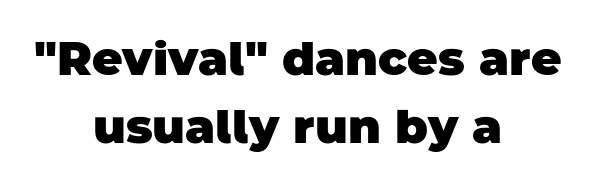
I'd call this a sans setting — the letters go barefoot. The letters are bold, with thick, heavy strokes. Layout note: lines centered. A bare baseline throughout the passage. The rows are spaced the way most documents space them.
